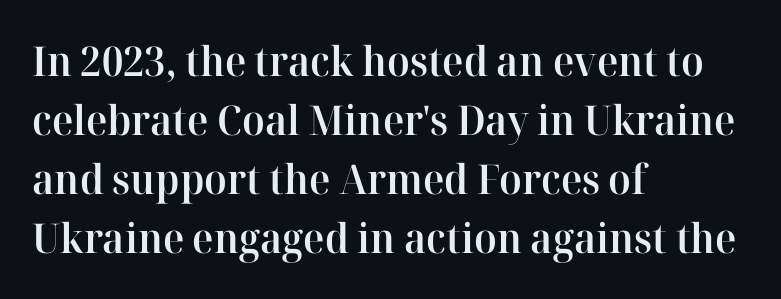
The image shows 41 px semibold serif type, upright; set left-aligned, normal line spacing (1.44x), normal letter spacing, not underlined; high stroke contrast and a medium x-height.
